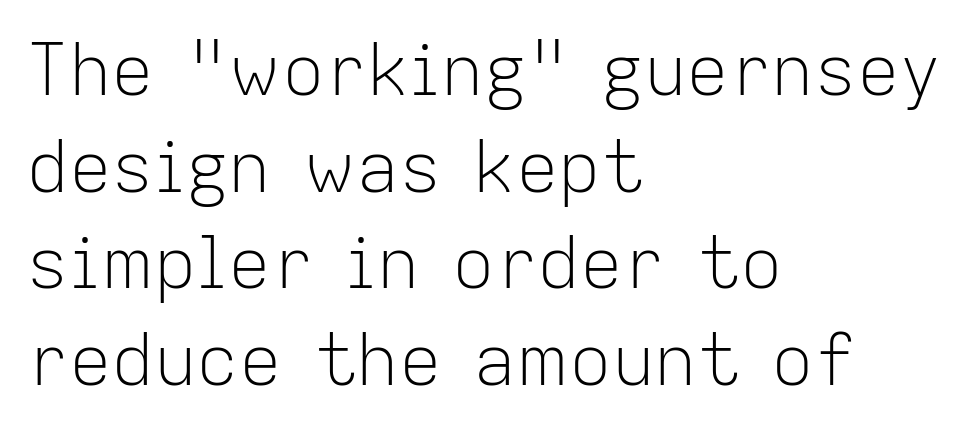
Each row of text sits above clean, open space. The face used here is rendered with its standard letterfit. Line spacing here is normal. Unlike italic type, these characters show no tilt at all. Font category for this specimen: sans-serif.
